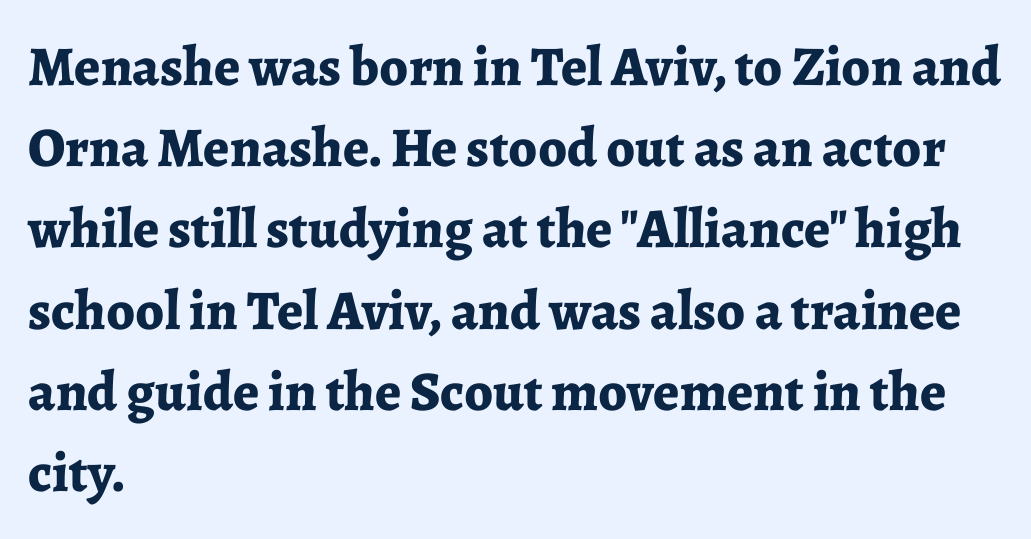
{"serif": "yes", "italic": "no", "bold": "yes", "weight": "bold", "width": "normal", "stroke_contrast": "low", "x_height": "medium", "monospaced": "no", "underline": "no", "align": "left", "line_spacing": "normal", "line_spacing_ratio": 1.45, "letter_spacing": "normal", "letter_spacing_em": 0.0, "glyph_px": 56}
